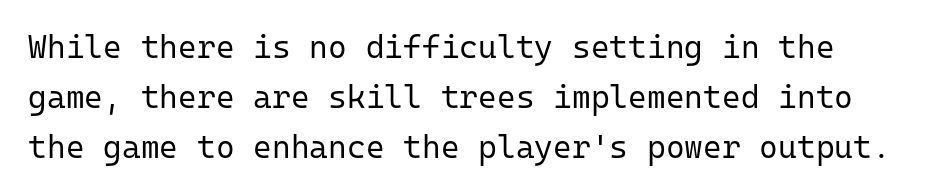
{"serif": "no", "italic": "no", "bold": "no", "weight": "regular", "width": "normal", "stroke_contrast": "low", "x_height": "medium", "monospaced": "yes", "underline": "no", "line_spacing": "normal", "line_spacing_ratio": 1.56, "letter_spacing": "normal", "letter_spacing_em": 0.0, "glyph_px": 32}
